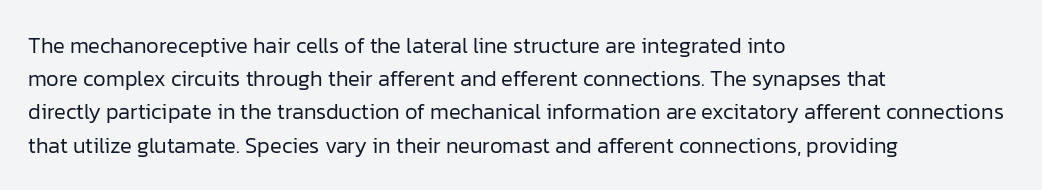
Tall strokes in this sample are plumb rather than angled. Weight: regular or lighter. Tracking value appears to be zero — textbook default spacing. The passage shown stacks its lines at a standard gap. The lines in this sample share a left origin and differ only in where they stop. Anything drawn beneath the words? Only blank space.
